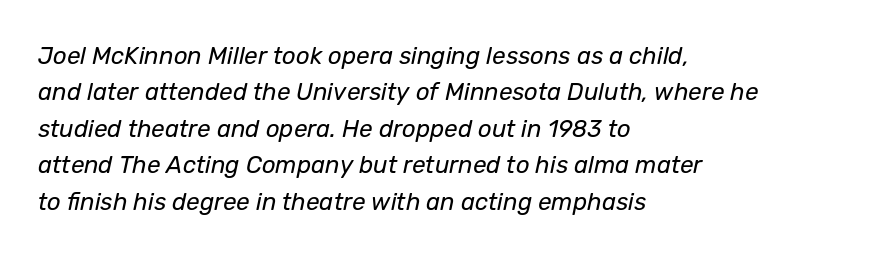
The image shows 24 px text type, italic (leaning right); set left-aligned, normal line spacing (1.52x), normal letter spacing, not underlined.
